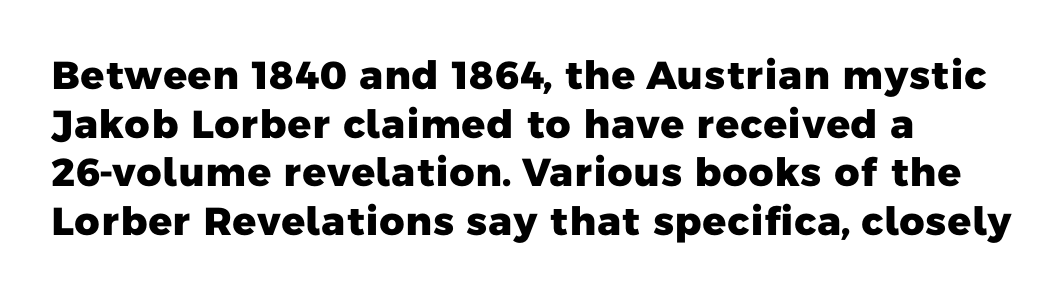
Q: Is the text bold? A: Yes.
Q: Is the typeface a serif or a sans-serif typeface? A: Sans-serif.
Q: Is the text underlined? A: No.
Q: How is the paragraph aligned? A: Left-aligned.
Q: Is the spacing between letters normal or unusually wide? A: Normal.
Q: Is the spacing between lines tight, normal or loose? A: Normal.
Q: Width (condensed, normal, or wide)? A: Normal.
Q: Stroke contrast? A: Low.
Q: x-height? A: Medium.
Q: Monospaced? A: No.
